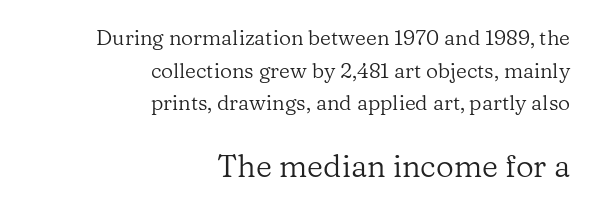
Q: Is the text bold? A: No.
Q: Is the text italic (slanted)? A: No, it is upright.
Q: Is the typeface a serif or a sans-serif typeface? A: Serif.
Q: Is the text underlined? A: No.
Q: How is the paragraph aligned? A: Right-aligned.
Q: Is the spacing between letters normal or unusually wide? A: Normal.
Q: Is the spacing between lines tight, normal or loose? A: Normal.
Q: Which block of text is set in a larger size, the first (top) or the second (bottom)? A: The second (bottom) one.
Q: Width (condensed, normal, or wide)? A: Normal.
Q: Stroke contrast? A: Low.
Q: x-height? A: Medium.
Q: Monospaced? A: No.
